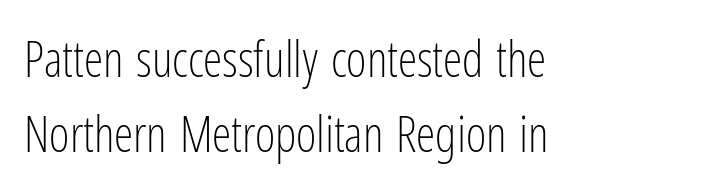
Q: Is the text bold? A: No.
Q: Is the text italic (slanted)? A: No, it is upright.
Q: Is the typeface a serif or a sans-serif typeface? A: Sans-serif.
Q: Is the text underlined? A: No.
Q: How is the paragraph aligned? A: Left-aligned.
Q: Is the spacing between letters normal or unusually wide? A: Normal.
Q: Is the spacing between lines tight, normal or loose? A: Normal.
Q: Width (condensed, normal, or wide)? A: Condensed.
Q: Stroke contrast? A: Low.
Q: x-height? A: Medium.
Q: Monospaced? A: No.
